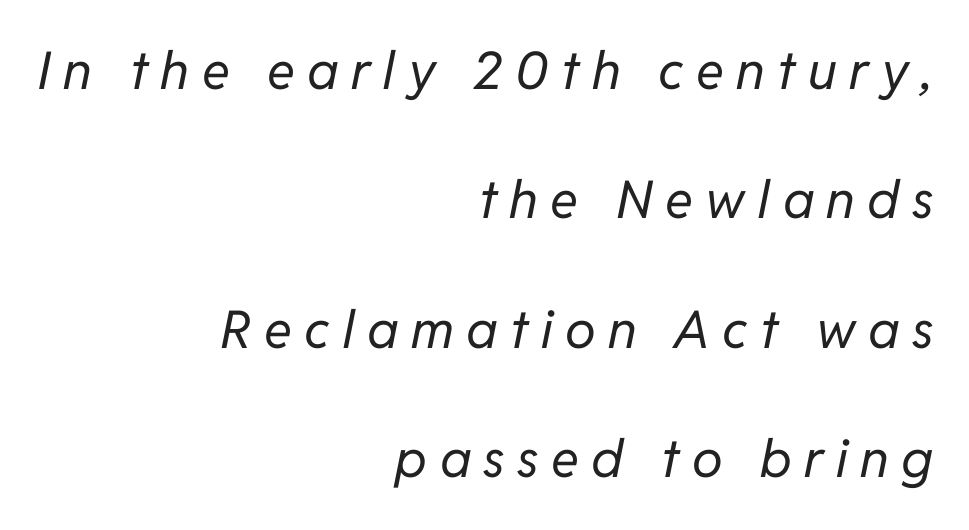
Airy leading. The zone under the glyphs is completely vacant. Horizontal alignment here is rightward, an uncommon choice for prose. The weight tops out at a normal text grade. Each letter keeps its own natural width here, so spacing adapts to shape.
